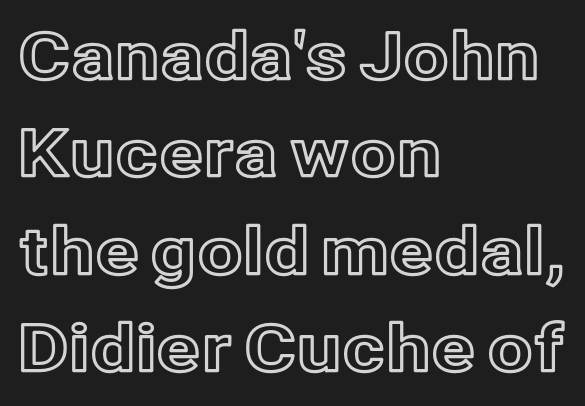
The image shows 65 px text type, upright; set left-aligned, normal line spacing (1.5x), normal letter spacing, not underlined; a medium x-height.
